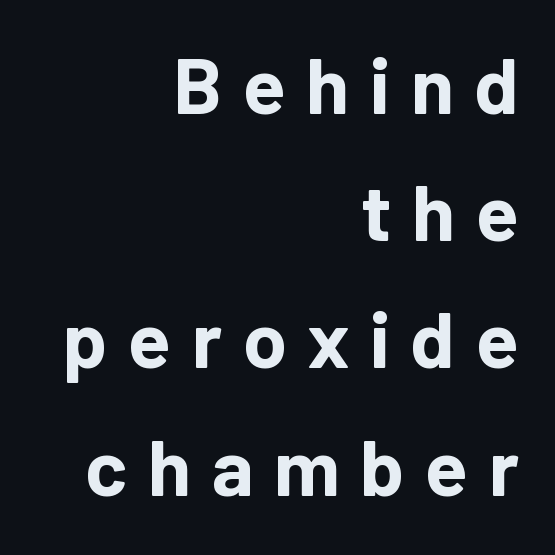
The image shows 79 px bold sans-serif type, upright; set right-aligned, normal line spacing (1.61x), unusually wide letter spacing (+0.26 em), not underlined; low stroke contrast and a medium x-height.
